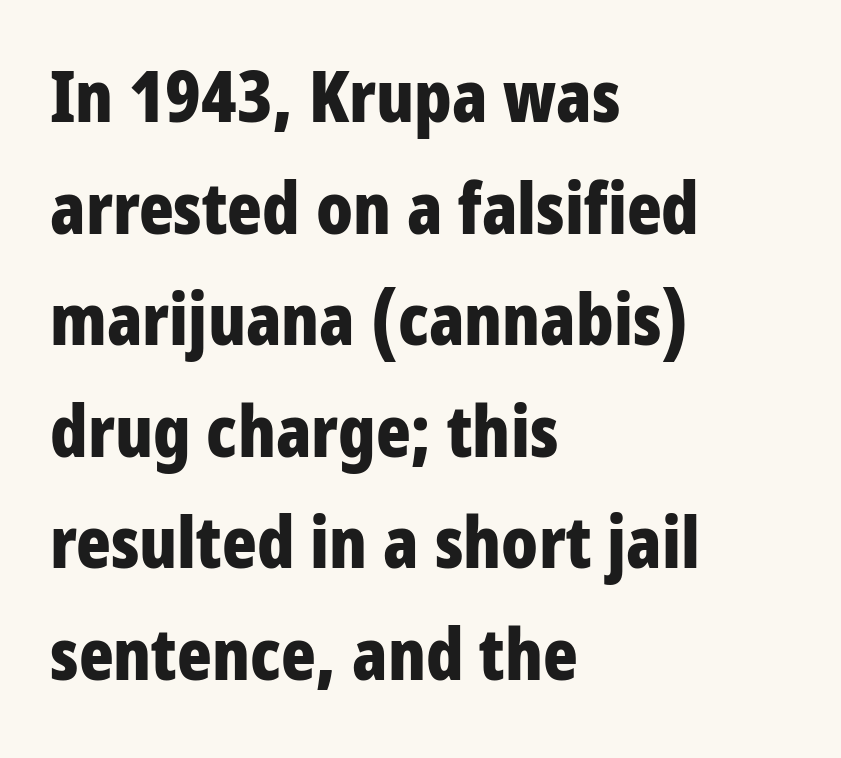
The image shows 72 px bold, condensed sans-serif type, upright; set left-aligned, normal line spacing (1.55x), normal letter spacing, not underlined; low stroke contrast and a large x-height.
